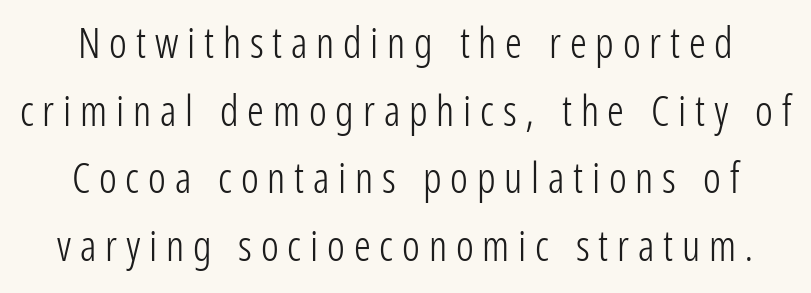
Q: Is the text bold? A: No.
Q: Is the text italic (slanted)? A: No, it is upright.
Q: Is the typeface a serif or a sans-serif typeface? A: Sans-serif.
Q: Is the text underlined? A: No.
Q: Is the spacing between letters normal or unusually wide? A: Unusually wide.
Q: Is the spacing between lines tight, normal or loose? A: Normal.
Q: Width (condensed, normal, or wide)? A: Condensed.
Q: Stroke contrast? A: Low.
Q: x-height? A: Medium.
Q: Monospaced? A: No.
